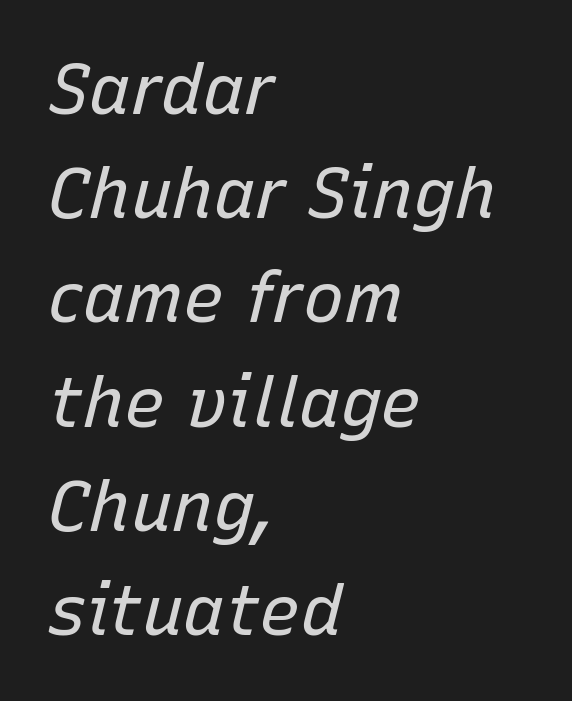
{"italic": "yes", "lean": "right", "slant_degrees": 15, "bold": "no", "weight": "regular", "width": "normal", "stroke_contrast": "low", "x_height": "medium", "monospaced": "no", "underline": "no", "align": "left", "line_spacing": "normal", "line_spacing_ratio": 1.51, "letter_spacing": "normal", "letter_spacing_em": 0.0, "glyph_px": 69}
